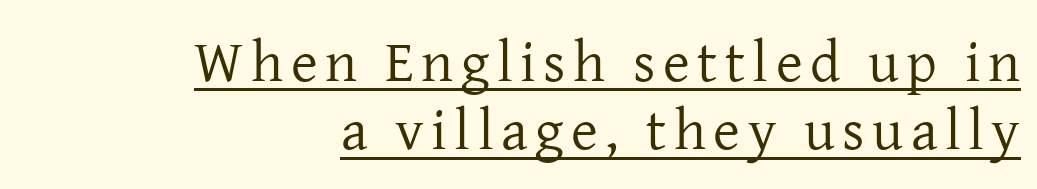
The image shows 58 px regular-weight serif type, upright; set right-aligned, line spacing 1.18x, underlined; low stroke contrast and a medium x-height.
